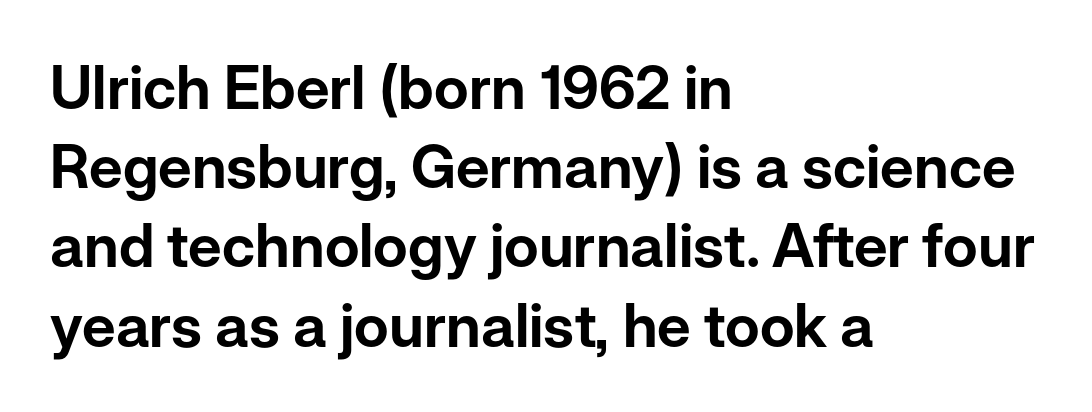
Q: Is the text italic (slanted)? A: No, it is upright.
Q: Is the typeface a serif or a sans-serif typeface? A: Sans-serif.
Q: Is the text underlined? A: No.
Q: How is the paragraph aligned? A: Left-aligned.
Q: Is the spacing between letters normal or unusually wide? A: Normal.
Q: Is the spacing between lines tight, normal or loose? A: Normal.
Q: Width (condensed, normal, or wide)? A: Normal.
Q: Stroke contrast? A: Low.
Q: x-height? A: Medium.
Q: Monospaced? A: No.
